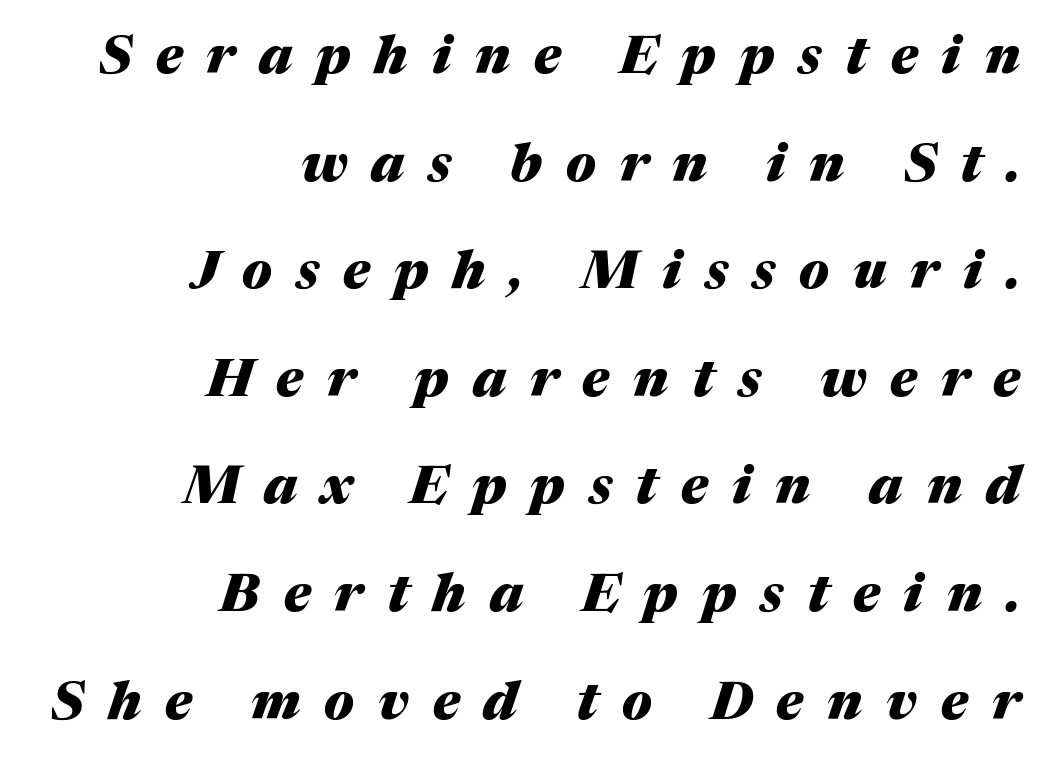
Teacher's note: observe the even right margin — that is flush-right alignment. You could not count columns in this text — the font is proportionally spaced. The line texture is sparse and dotted thanks to wide tracking. Compared with ordinary roman type, these characters are visibly tilted. A clean baseline with only descenders dipping below it.
